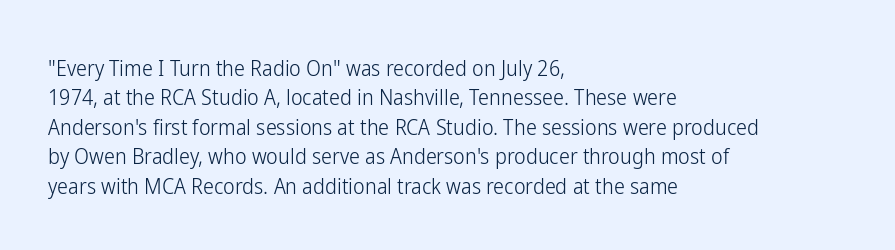
The image shows 22 px text type, upright; set left-aligned, normal line spacing (1.34x), normal letter spacing, not underlined.
